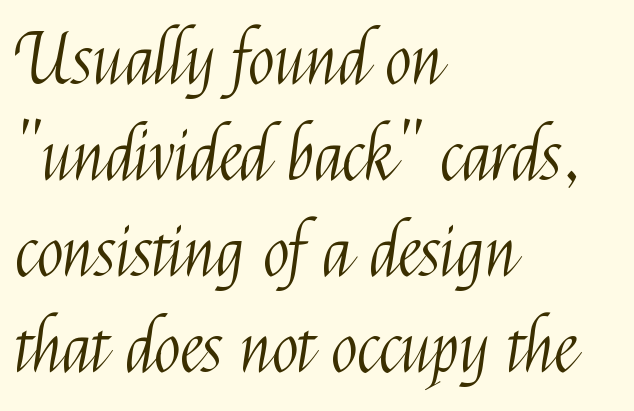
{"serif": "no", "bold": "no", "weight": "light", "width": "condensed", "stroke_contrast": "medium", "x_height": "medium", "monospaced": "no", "underline": "no", "align": "left", "line_spacing": "normal", "line_spacing_ratio": 1.37, "letter_spacing": "normal", "letter_spacing_em": 0.0, "glyph_px": 70}
